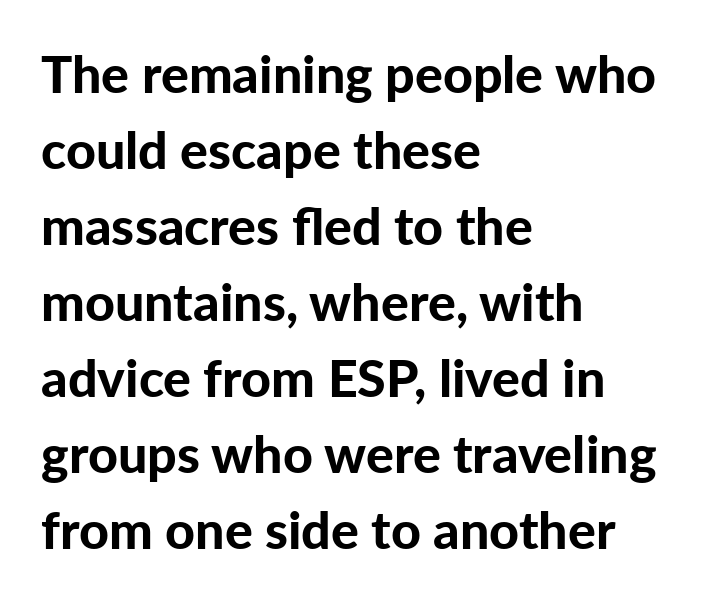
Underline: absent. Is this a fixed-width face? No — the glyphs have proportional, varying widths. Short note: letters normally spaced. Heavy, bold letterforms. The letters stand upright; this is a roman face.
